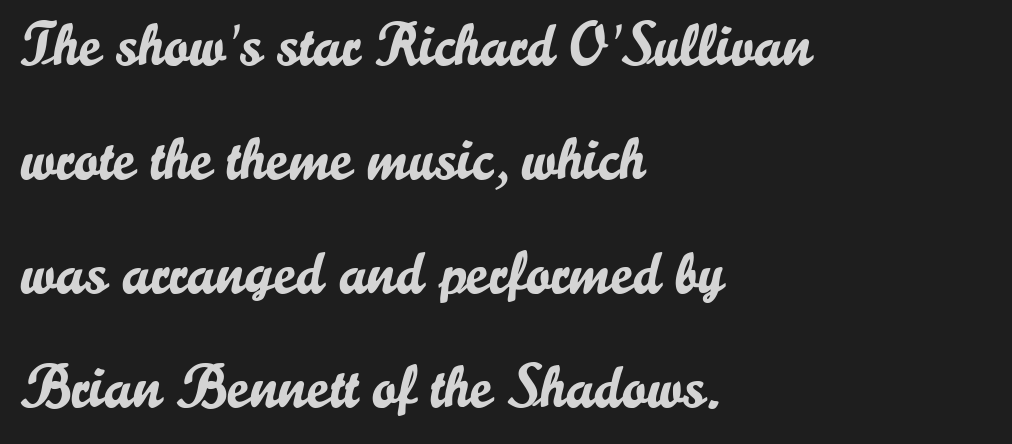
The image shows 60 px sans-serif type; set left-aligned, loose line spacing (1.9x), normal letter spacing, not underlined; low stroke contrast and a small x-height.
